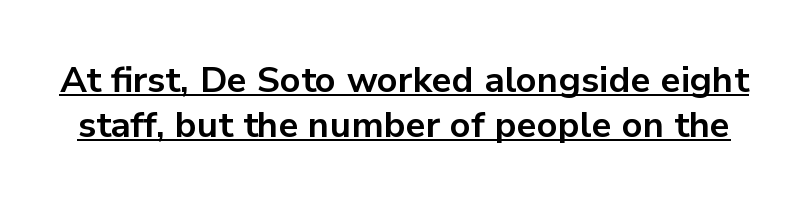
Q: Is the text bold? A: Yes.
Q: Is the text italic (slanted)? A: No, it is upright.
Q: Is the typeface a serif or a sans-serif typeface? A: Sans-serif.
Q: Is the text underlined? A: Yes.
Q: Is the spacing between letters normal or unusually wide? A: Normal.
Q: Width (condensed, normal, or wide)? A: Normal.
Q: Stroke contrast? A: Low.
Q: x-height? A: Medium.
Q: Monospaced? A: No.
